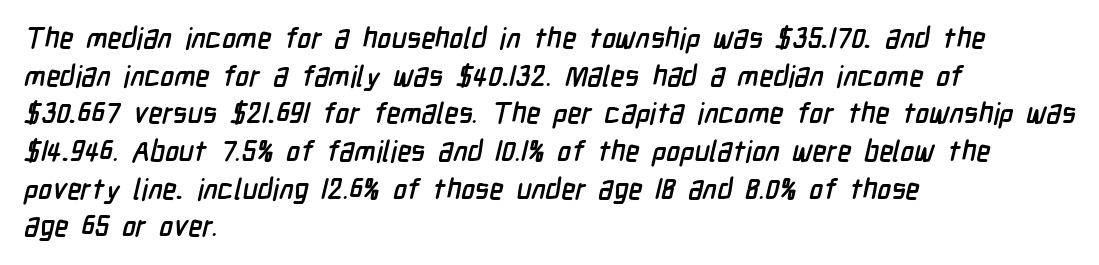
Varying glyph widths throughout — classic text-font behaviour. Horizontally, the lines are justified to the leading edge only. The leading is moderate, giving the passage an even texture. Font category for this specimen: sans-serif.
